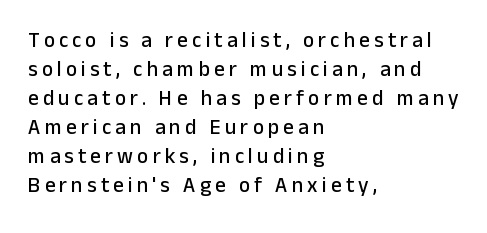
{"italic": "no", "underline": "no", "align": "left", "line_spacing": "normal", "line_spacing_ratio": 1.38, "letter_spacing": "wide", "letter_spacing_em": 0.2, "glyph_px": 21}
